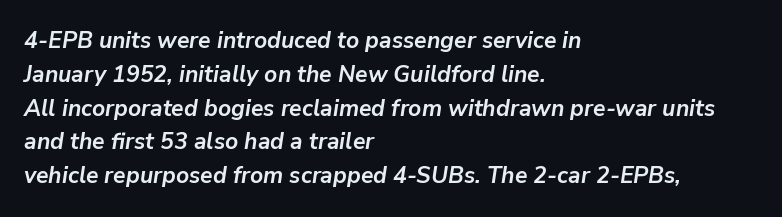
Q: Is the text bold? A: Yes.
Q: Is the text italic (slanted)? A: Yes, it leans right by about 9 degrees.
Q: Is the text underlined? A: No.
Q: How is the paragraph aligned? A: Left-aligned.
Q: Is the spacing between letters normal or unusually wide? A: Normal.
Q: Is the spacing between lines tight, normal or loose? A: Normal.
